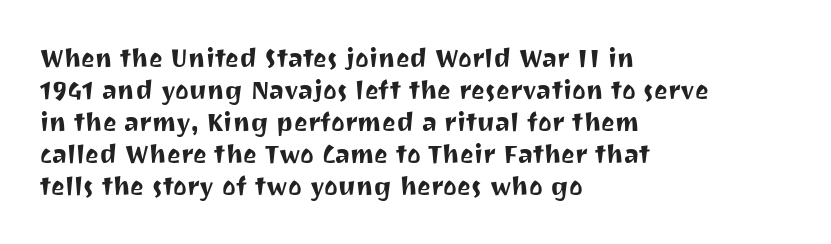
The image shows 26 px text type, upright; set left-aligned, line spacing 1.23x, normal letter spacing, not underlined.
